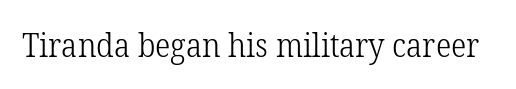
Q: Is the text bold? A: No.
Q: Is the text italic (slanted)? A: No, it is upright.
Q: Is the typeface a serif or a sans-serif typeface? A: Serif.
Q: Is the text underlined? A: No.
Q: Is the spacing between letters normal or unusually wide? A: Normal.
Q: Width (condensed, normal, or wide)? A: Normal.
Q: Stroke contrast? A: Low.
Q: x-height? A: Medium.
Q: Monospaced? A: No.
